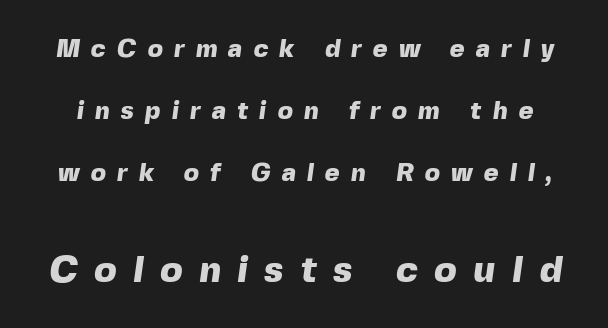
The letters advance in unequal steps, a hallmark of proportional type. These lines stand farther apart than default settings would place them. This rendering features lettering with no underline. The second block has been scaled up relative to the first. Set as a true bold cut, around the 700 mark. Unlike a traditional serif, this face leaves its strokes unadorned.
